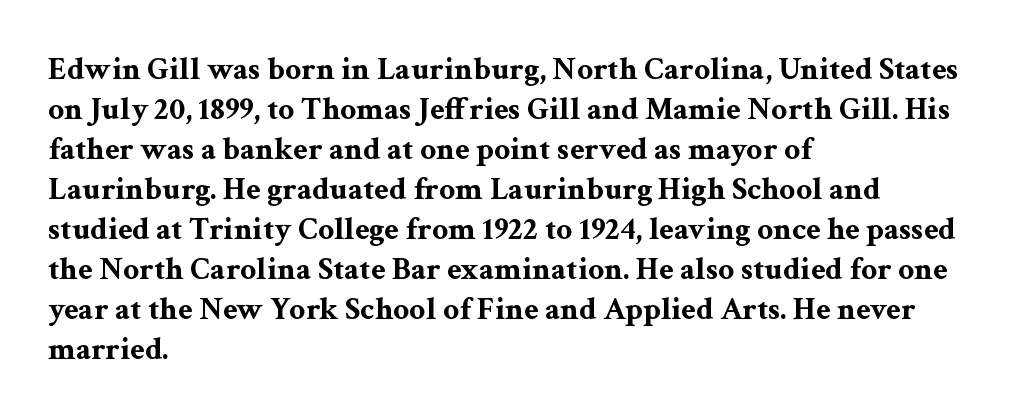
The specimen omits any rule beneath the text block's lines. What kind of face is this? One with serifs. Looks like regular typesetting: each glyph gets only the width it needs. Nobody touched the tracking dial on this one.
